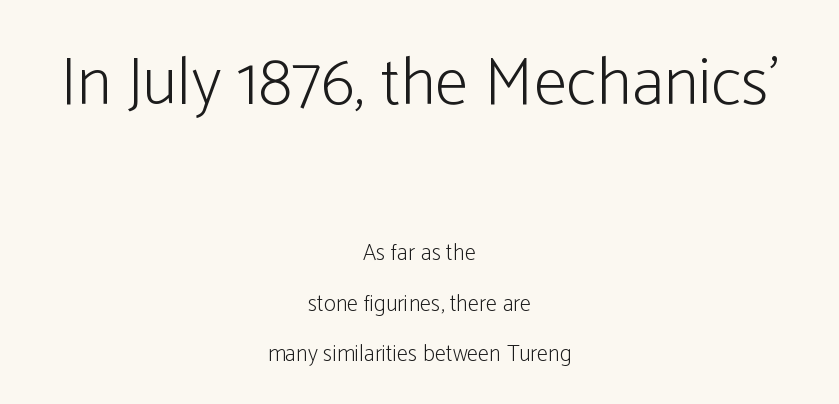
Q: Is the text bold? A: No.
Q: Is the text italic (slanted)? A: No, it is upright.
Q: Is the typeface a serif or a sans-serif typeface? A: Sans-serif.
Q: Is the text underlined? A: No.
Q: How is the paragraph aligned? A: Centered.
Q: Is the spacing between letters normal or unusually wide? A: Normal.
Q: Is the spacing between lines tight, normal or loose? A: Loose.
Q: Which block of text is set in a larger size, the first (top) or the second (bottom)? A: The first (top) one.
Q: Width (condensed, normal, or wide)? A: Condensed.
Q: Stroke contrast? A: Low.
Q: x-height? A: Medium.
Q: Monospaced? A: No.
